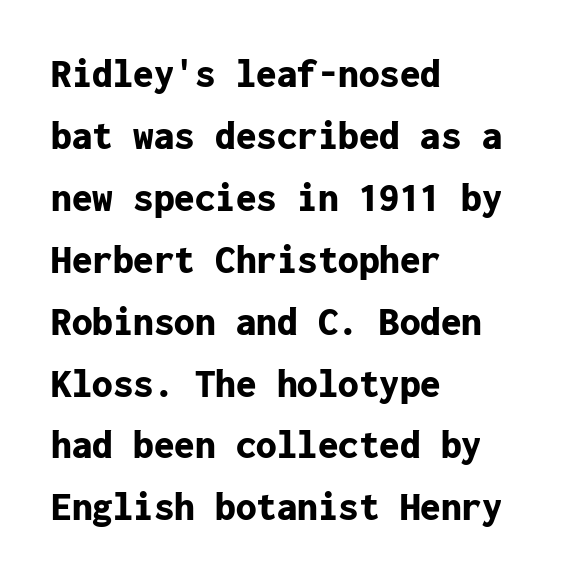
The image shows 41 px bold sans-serif type, upright, monospaced; set left-aligned, normal line spacing (1.51x), normal letter spacing, not underlined; low stroke contrast and a medium x-height.
